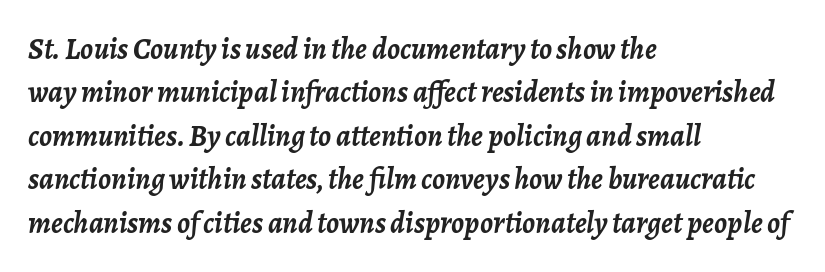
Q: Is the text bold? A: Yes.
Q: Is the text italic (slanted)? A: Yes, it leans right by about 7 degrees.
Q: Is the text underlined? A: No.
Q: How is the paragraph aligned? A: Left-aligned.
Q: Is the spacing between letters normal or unusually wide? A: Normal.
Q: Is the spacing between lines tight, normal or loose? A: Normal.
Q: Width (condensed, normal, or wide)? A: Normal.
Q: Stroke contrast? A: Low.
Q: x-height? A: Medium.
Q: Monospaced? A: No.
